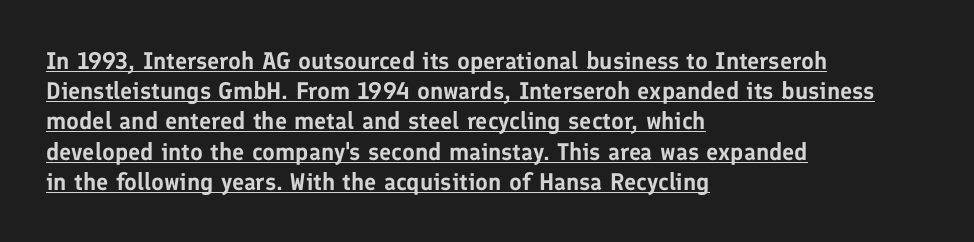
Q: Is the text italic (slanted)? A: No, it is upright.
Q: Is the text underlined? A: Yes.
Q: How is the paragraph aligned? A: Left-aligned.
Q: Is the spacing between letters normal or unusually wide? A: Normal.
Q: Is the spacing between lines tight, normal or loose? A: Normal.
